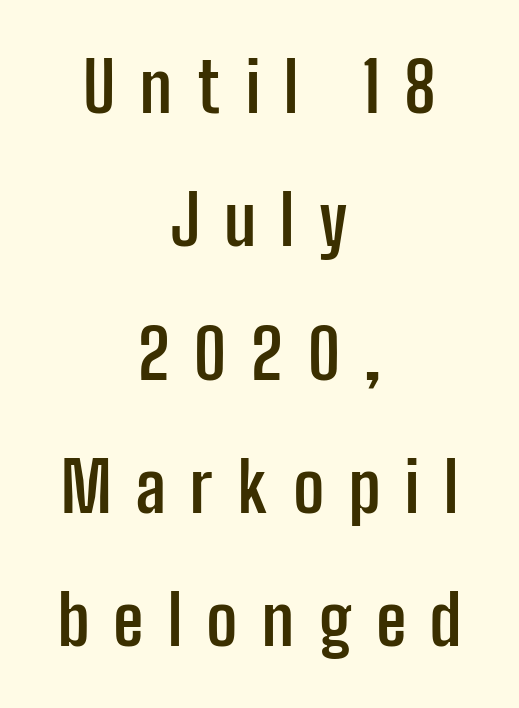
Neither beginnings nor endings align; midpoints do. Regarding leading, the lines here are spaced well apart. Does the weight exceed regular? Yes, all the way to bold. Look at the bottom of the vertical strokes: they stop flat, with no serifs. Is there any slant? The stems are plumb.
